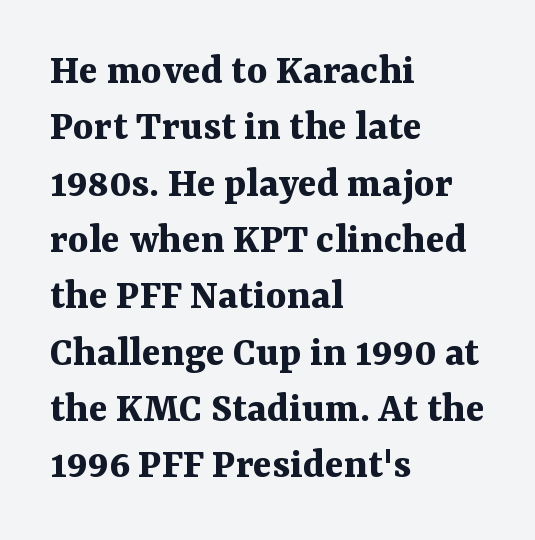
Q: Is the text bold? A: Yes.
Q: Is the text italic (slanted)? A: No, it is upright.
Q: Is the typeface a serif or a sans-serif typeface? A: Serif.
Q: Is the text underlined? A: No.
Q: How is the paragraph aligned? A: Left-aligned.
Q: Is the spacing between letters normal or unusually wide? A: Normal.
Q: Is the spacing between lines tight, normal or loose? A: Normal.
Q: Width (condensed, normal, or wide)? A: Normal.
Q: Stroke contrast? A: Medium.
Q: x-height? A: Medium.
Q: Monospaced? A: No.
